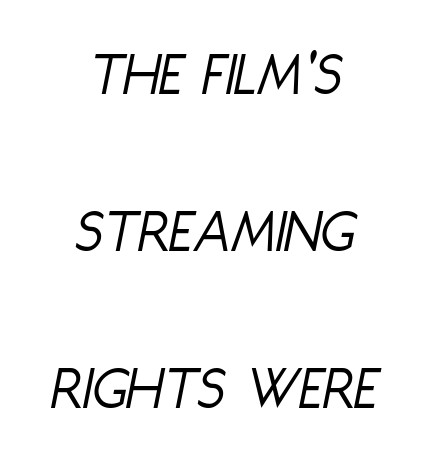
Q: Is the text bold? A: No.
Q: Is the text italic (slanted)? A: Yes, it leans right by about 11 degrees.
Q: Is the text underlined? A: No.
Q: How is the paragraph aligned? A: Centered.
Q: Is the spacing between letters normal or unusually wide? A: Normal.
Q: Is the spacing between lines tight, normal or loose? A: Loose.
Q: Width (condensed, normal, or wide)? A: Condensed.
Q: Stroke contrast? A: Low.
Q: x-height? A: Large.
Q: Monospaced? A: No.
